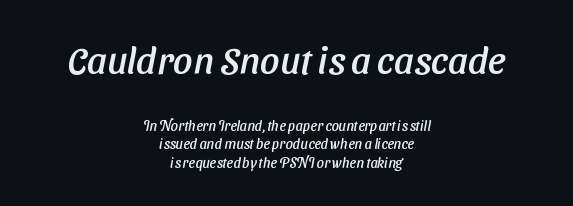
The image shows 38 px sans-serif type; set centered, normal line spacing (1.32x), normal letter spacing, not underlined; the first (top) block is 2.71x larger; low stroke contrast and a medium x-height.
